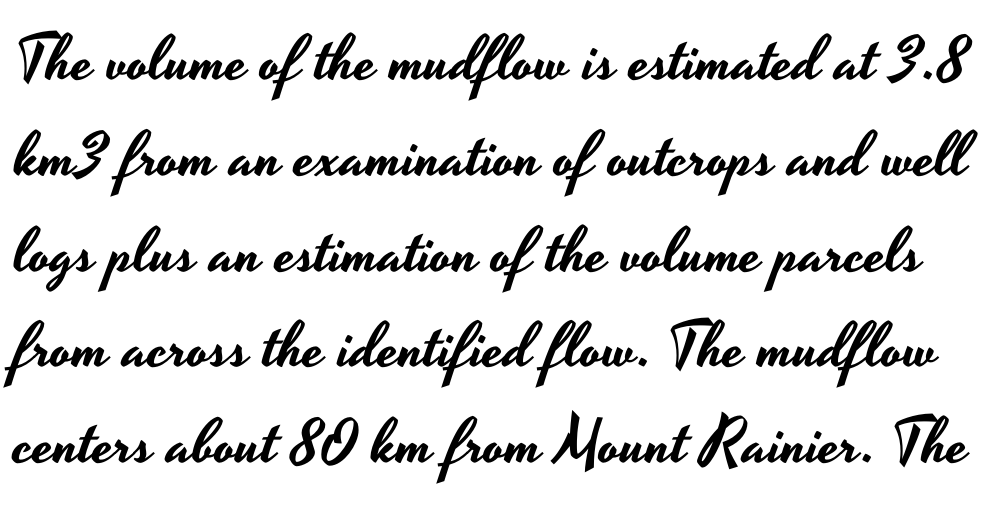
The image shows 63 px wide sans-serif type; set normal line spacing (1.52x), normal letter spacing, not underlined; low stroke contrast and a small x-height.
